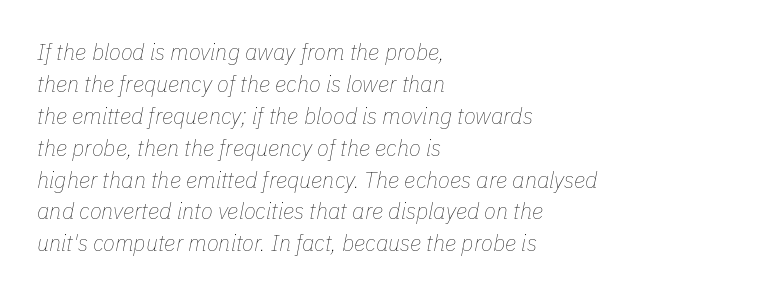
Q: Is the text bold? A: No.
Q: Is the text italic (slanted)? A: Yes, it leans right by about 11 degrees.
Q: Is the text underlined? A: No.
Q: How is the paragraph aligned? A: Left-aligned.
Q: Is the spacing between letters normal or unusually wide? A: Normal.
Q: Is the spacing between lines tight, normal or loose? A: Normal.
